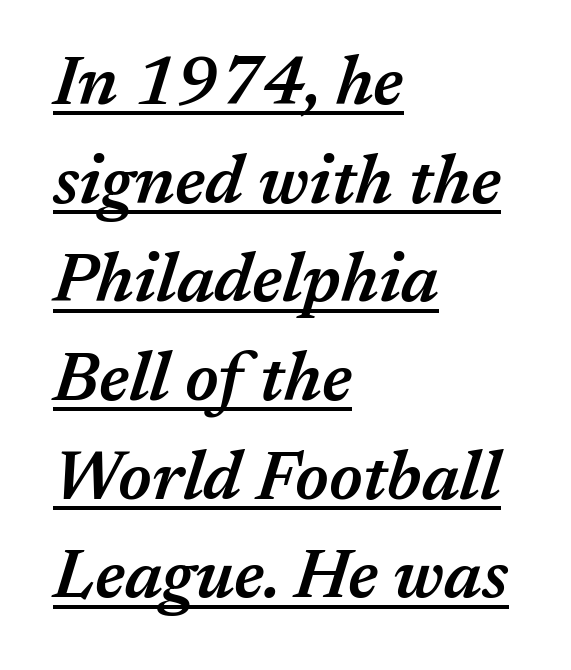
All the whitespace from short lines collects on the right. The whole block is typeset with a tilt. Note the varied advance widths — an 'i' is clearly narrower than an 'm'. Compared with typical body copy, the letter spacing here is the same. A typesetter would call this leading conventional body-copy spacing.
